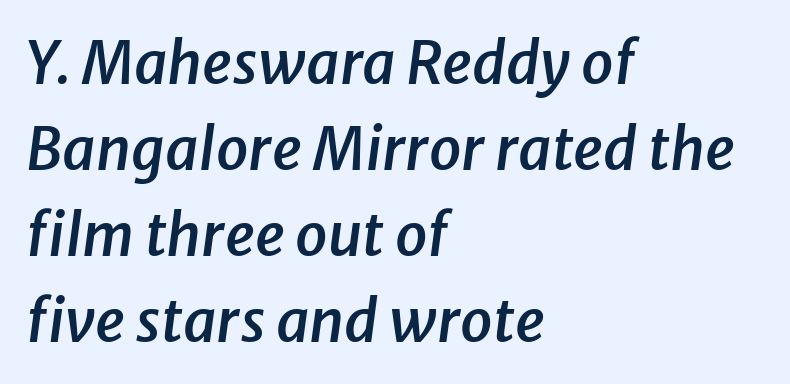
Q: Is the text bold? A: Semi-bold.
Q: Is the text italic (slanted)? A: Yes, it leans right by about 8 degrees.
Q: Is the text underlined? A: No.
Q: How is the paragraph aligned? A: Left-aligned.
Q: Is the spacing between letters normal or unusually wide? A: Normal.
Q: Is the spacing between lines tight, normal or loose? A: Normal.
Q: Width (condensed, normal, or wide)? A: Normal.
Q: Stroke contrast? A: Low.
Q: x-height? A: Medium.
Q: Monospaced? A: No.
